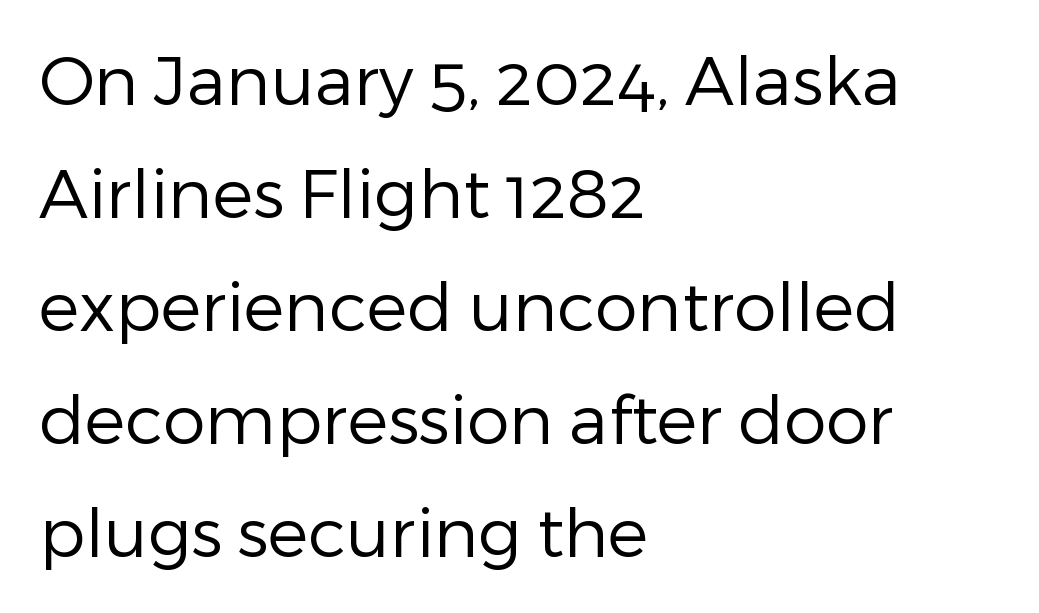
The lettering stays uniformly vertical, giving the passage a roman look. Left-aligned paragraph, ragged on the right. Leading: standard. The letters sit at their default tracking, neither squeezed nor spread. The passage shown is not underscored anywhere. Are there feet on the stems? There aren't — it's a sans.
